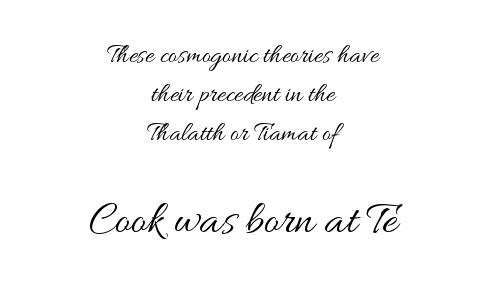
Each stroke keeps to a modest, everyday thickness or less. Proportional: the letters do not fall into vertical columns. This sample uses plain, unmodified letter spacing. Descenders are the only things crossing below the line. Layout note: lines centered.
